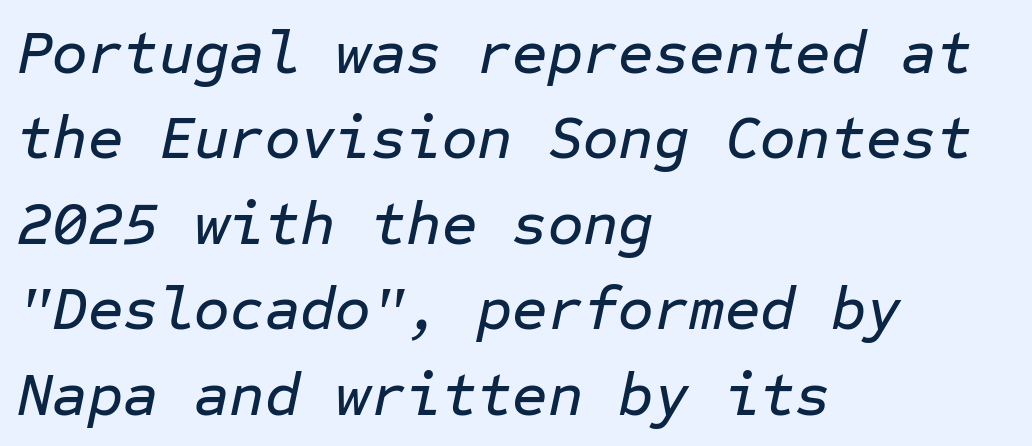
Q: Is the text italic (slanted)? A: Yes, it leans right by about 12 degrees.
Q: Is the text underlined? A: No.
Q: How is the paragraph aligned? A: Left-aligned.
Q: Is the spacing between letters normal or unusually wide? A: Normal.
Q: Is the spacing between lines tight, normal or loose? A: Normal.
Q: Width (condensed, normal, or wide)? A: Normal.
Q: Stroke contrast? A: Low.
Q: x-height? A: Medium.
Q: Monospaced? A: Yes.
